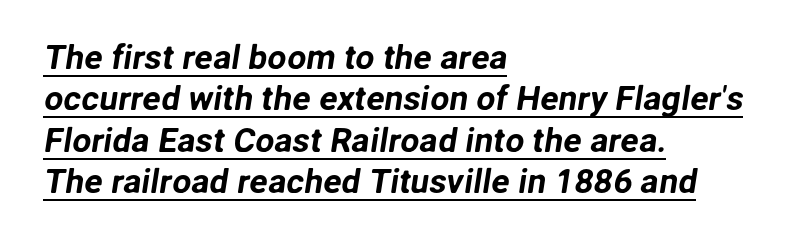
Horizontally, the lines are justified to the leading edge only. Here the designer chose a conventional face with non-uniform glyph widths. The rendered words wear a rule along their underside. Note: no serifs on the glyphs.
